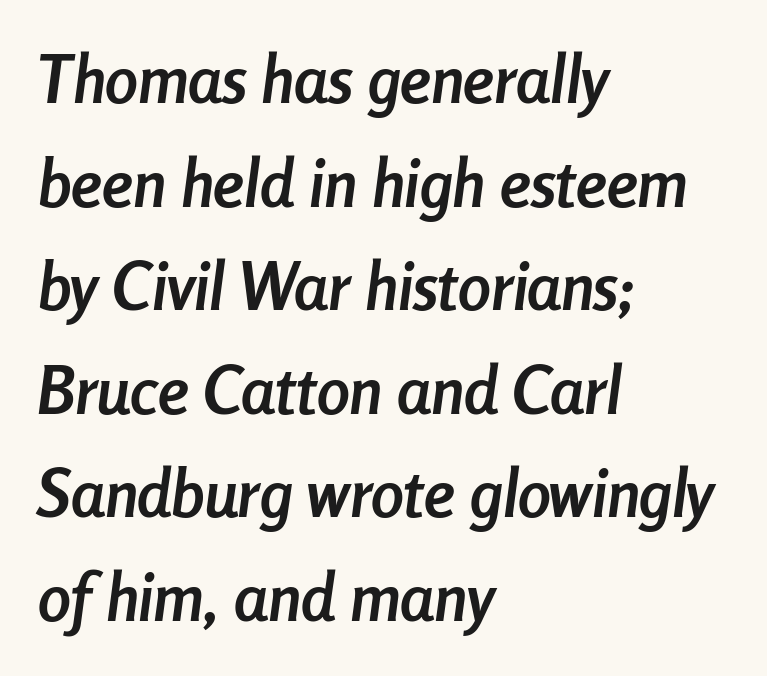
{"italic": "yes", "lean": "right", "slant_degrees": 8, "bold": "yes", "weight": "semibold", "width": "condensed", "stroke_contrast": "low", "x_height": "medium", "monospaced": "no", "underline": "no", "align": "left", "line_spacing": "normal", "line_spacing_ratio": 1.57, "letter_spacing": "normal", "letter_spacing_em": 0.0, "glyph_px": 66}
